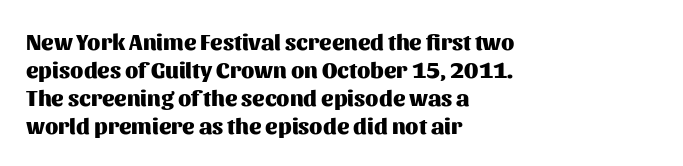
{"italic": "no", "bold": "yes", "underline": "no", "align": "left", "line_spacing_ratio": 1.22, "letter_spacing": "normal", "letter_spacing_em": 0.0, "glyph_px": 23}
